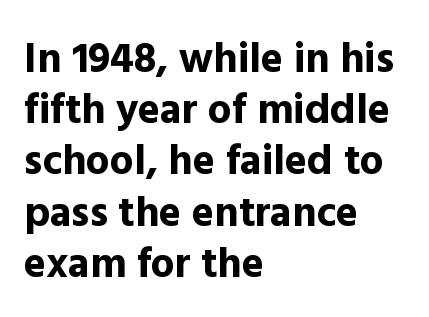
Q: Is the text bold? A: Yes.
Q: Is the text italic (slanted)? A: No, it is upright.
Q: Is the typeface a serif or a sans-serif typeface? A: Sans-serif.
Q: Is the text underlined? A: No.
Q: How is the paragraph aligned? A: Left-aligned.
Q: Is the spacing between letters normal or unusually wide? A: Normal.
Q: Width (condensed, normal, or wide)? A: Normal.
Q: x-height? A: Medium.
Q: Monospaced? A: No.
